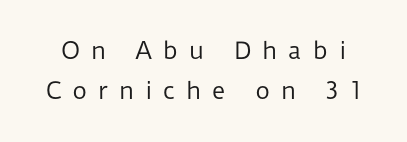
Unbolded letterforms with no extra heft. This sample uses an upright cut, with every glyph sitting square on the baseline. Someone cranked the tracking dial way up on this one. Lines of text with bare space underneath.
